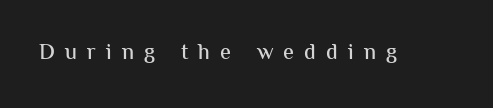
{"italic": "no", "underline": "no", "letter_spacing": "wide", "letter_spacing_em": 0.46, "glyph_px": 22}
